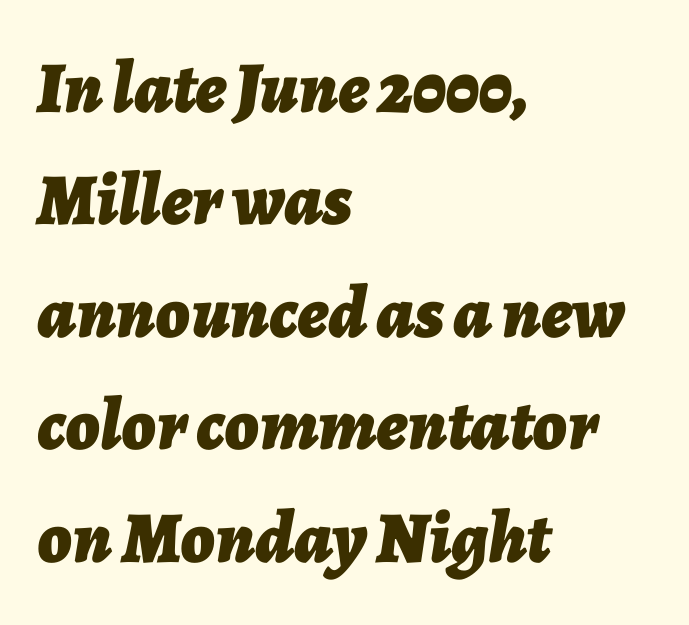
A typesetter would mark this as italic. The letters advance in unequal steps, a hallmark of proportional type. Short and long lines alike share a common starting point at left. Check under the words: just untouched page.
